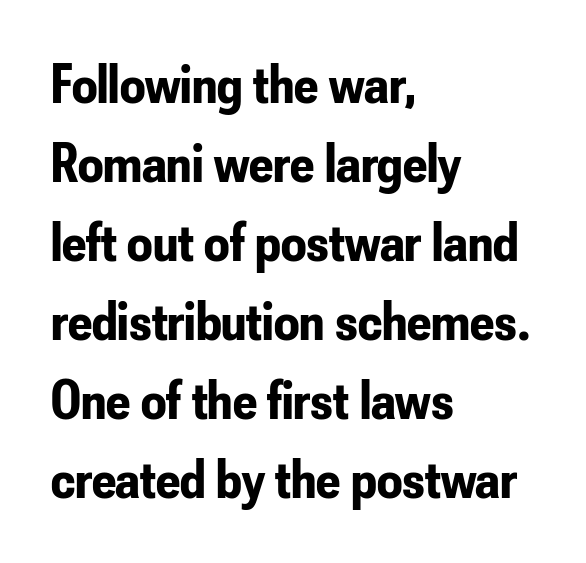
The image shows 56 px bold, condensed sans-serif type, upright; set left-aligned, normal line spacing (1.41x), normal letter spacing, not underlined; low stroke contrast and a small x-height.
